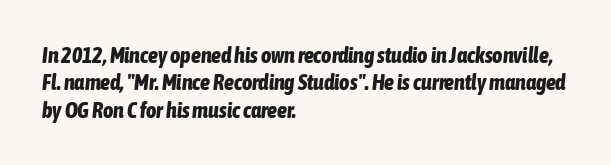
The image shows 22 px bold type, italic (leaning right); set left-aligned, line spacing 1.24x, normal letter spacing, not underlined.
